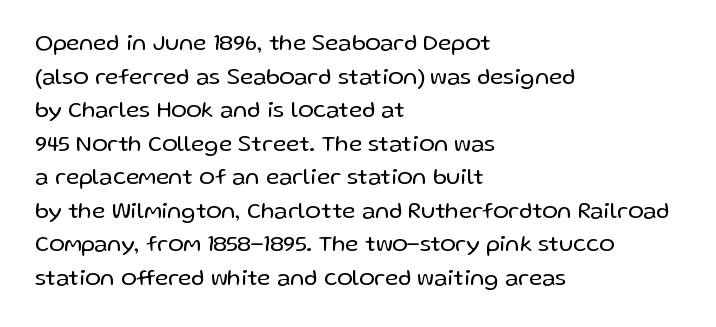
The image shows 23 px text type, upright; set left-aligned, normal line spacing (1.46x), normal letter spacing, not underlined.
